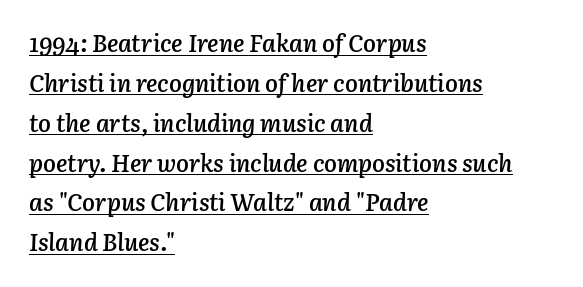
{"italic": "yes", "lean": "right", "slant_degrees": 3, "bold": "semi", "underline": "yes", "align": "left", "line_spacing": "normal", "line_spacing_ratio": 1.66, "letter_spacing": "normal", "letter_spacing_em": 0.0, "glyph_px": 24}
